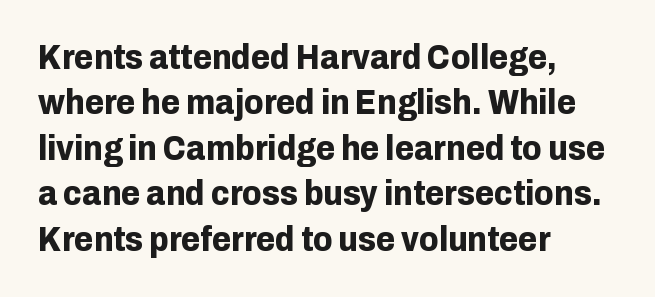
The image shows 35 px bold sans-serif type, upright; set left-aligned, normal line spacing (1.3x), normal letter spacing, not underlined; low stroke contrast and a medium x-height.
